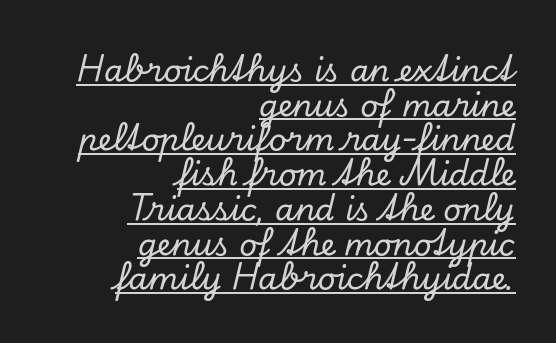
Teacher's note: observe the even right margin — that is flush-right alignment. A typesetter would label this face a serif. Think of a printed novel: that variable character pitch is what you see here. Does a line run under the words? Yes, clearly. The leading is snug, giving the passage a crowded texture.
